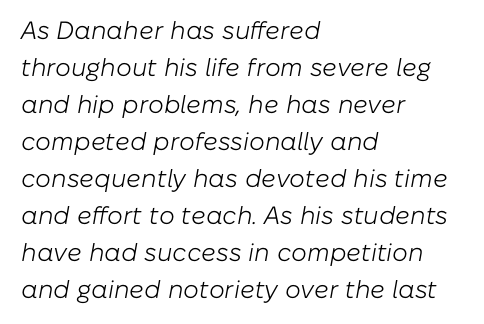
Q: Is the text bold? A: No.
Q: Is the text italic (slanted)? A: Yes, it leans right by about 10 degrees.
Q: Is the text underlined? A: No.
Q: How is the paragraph aligned? A: Left-aligned.
Q: Is the spacing between letters normal or unusually wide? A: Normal.
Q: Is the spacing between lines tight, normal or loose? A: Normal.
